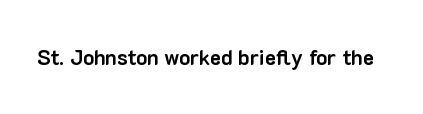
The image shows 21 px bold type, upright; set normal letter spacing, not underlined.
